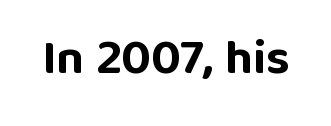
The image shows 49 px bold sans-serif type, upright; set normal letter spacing, not underlined; low stroke contrast and a large x-height.
